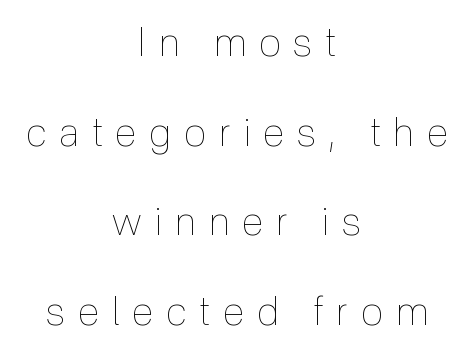
Q: Is the text bold? A: No.
Q: Is the text italic (slanted)? A: No, it is upright.
Q: Is the text underlined? A: No.
Q: How is the paragraph aligned? A: Centered.
Q: Is the spacing between letters normal or unusually wide? A: Unusually wide.
Q: Is the spacing between lines tight, normal or loose? A: Loose.
Q: Width (condensed, normal, or wide)? A: Condensed.
Q: x-height? A: Medium.
Q: Monospaced? A: No.
